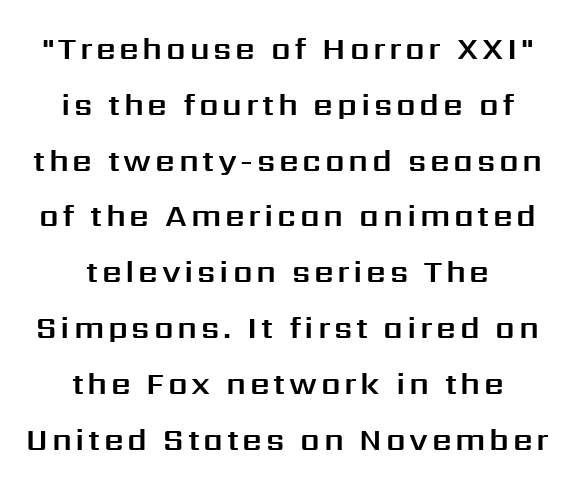
Q: Is the text italic (slanted)? A: No, it is upright.
Q: Is the typeface a serif or a sans-serif typeface? A: Sans-serif.
Q: Is the text underlined? A: No.
Q: How is the paragraph aligned? A: Centered.
Q: Width (condensed, normal, or wide)? A: Normal.
Q: Stroke contrast? A: Medium.
Q: x-height? A: Medium.
Q: Monospaced? A: No.
